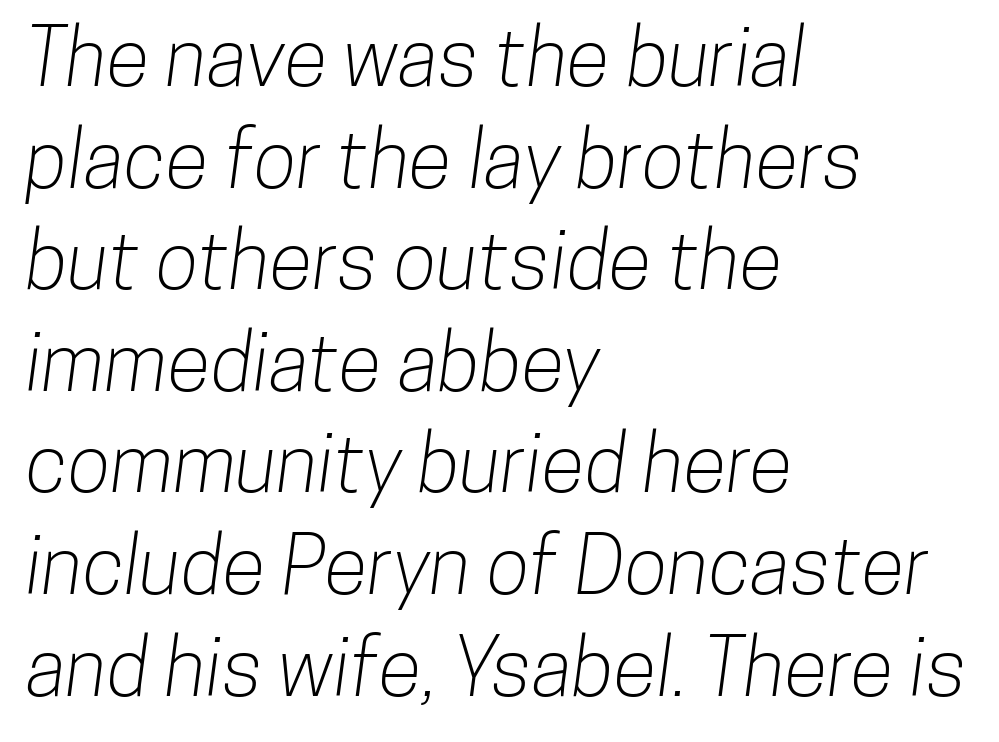
The face used here is proportionally spaced, like ordinary book or web type. The passage shown stacks its lines at a standard gap. The passage shown is not underscored anywhere. Between one letter and the next there's only the usual sliver of space. Typeset ragged right — the left edge is the straight one. A typesetter would label this face a sans.
